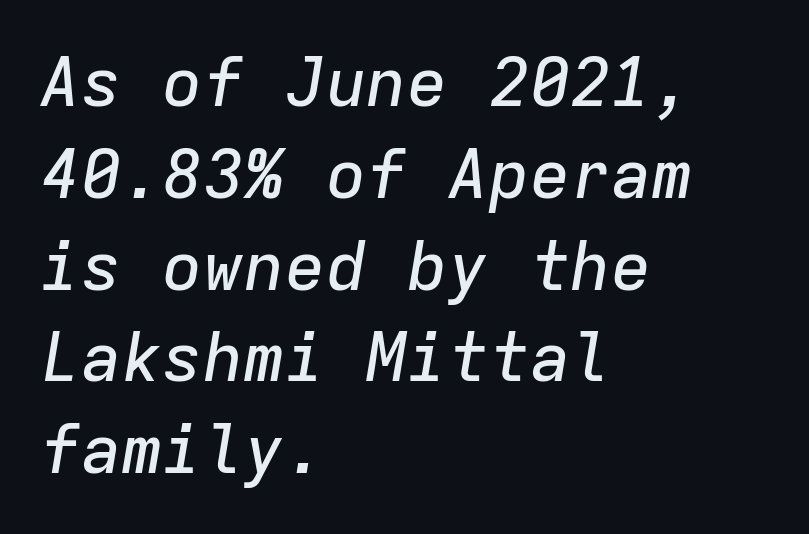
The image shows 68 px text type, italic (leaning right), monospaced; set left-aligned, normal line spacing (1.35x), normal letter spacing, not underlined; low stroke contrast and a medium x-height.
